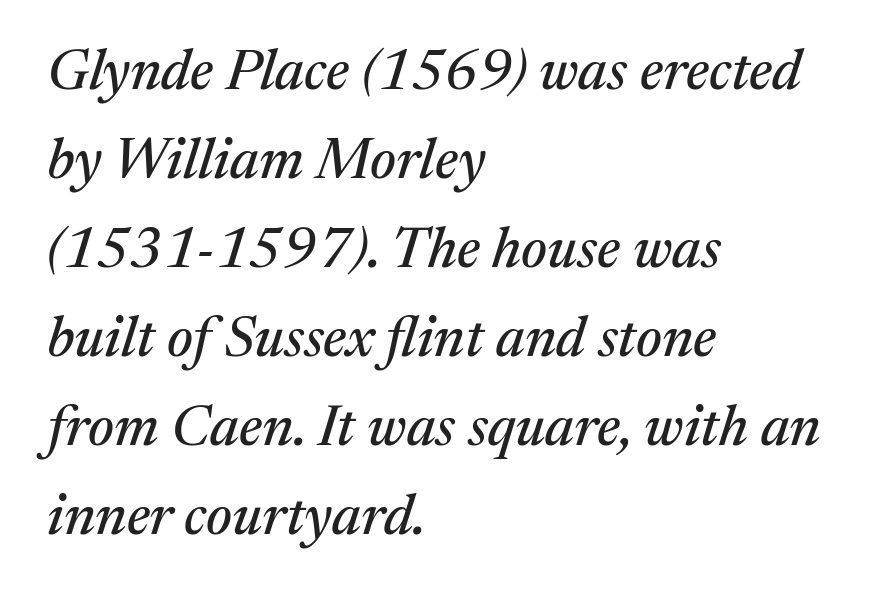
The passage shown is typed in a proportional face where columns would drift. How would I describe the line gaps? Plain and ordinary. The passage shown leans; its letterforms are oblique. No word sits above an underline. Between one letter and the next there's only the usual sliver of space. What kind of face is this? One with serifs.
